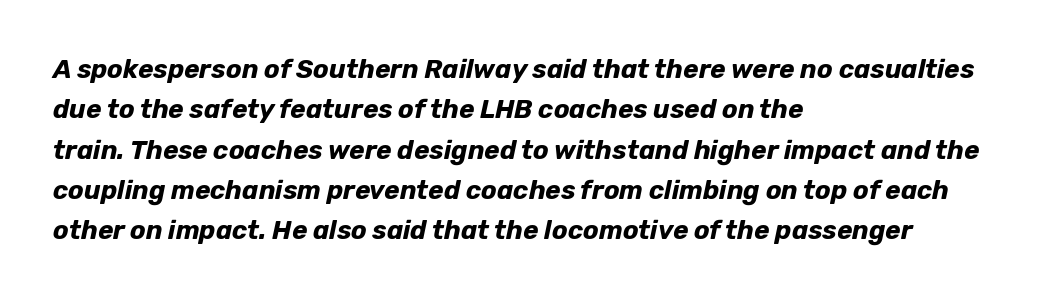
Typographic density is high because the face is bold. Underline: absent. This rendering uses left alignment, leaving the right contour irregular. Compared with ordinary roman type, these characters are visibly tilted. Is the letter spacing exaggerated? No — it looks like the ordinary default.
